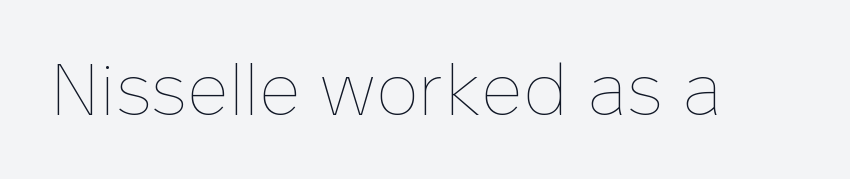
Q: Is the text bold? A: No.
Q: Is the text italic (slanted)? A: No, it is upright.
Q: Is the text underlined? A: No.
Q: Is the spacing between letters normal or unusually wide? A: Normal.
Q: Width (condensed, normal, or wide)? A: Normal.
Q: Stroke contrast? A: Low.
Q: x-height? A: Medium.
Q: Monospaced? A: No.
